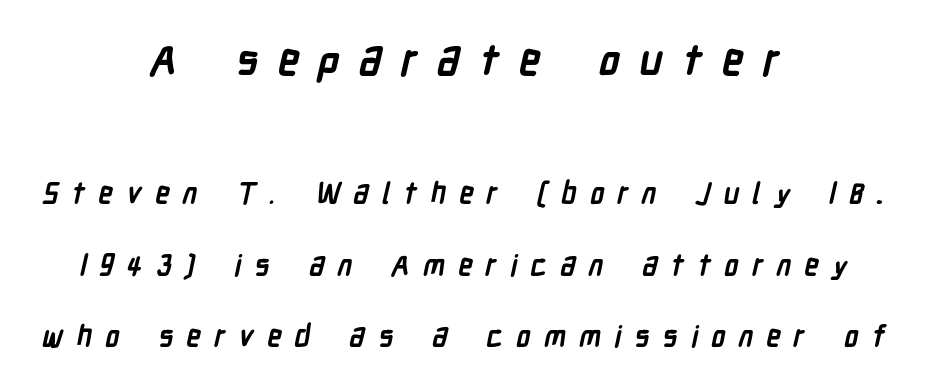
The image shows 43 px semibold, condensed sans-serif type; set centered, loose line spacing (2.46x), unusually wide letter spacing (+0.45 em), not underlined; the first (top) block is 1.48x larger; low stroke contrast and a medium x-height.
